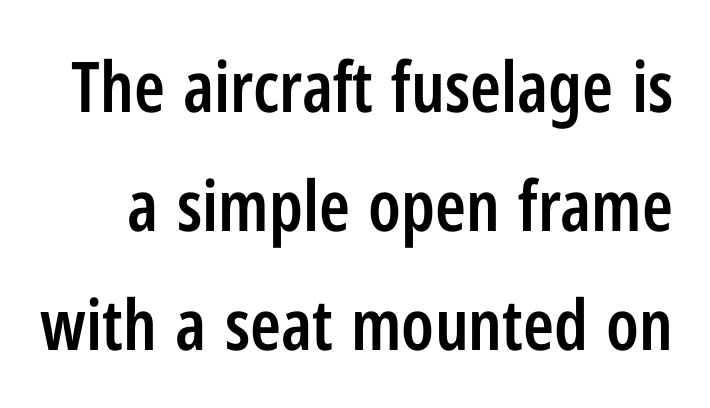
Does the type have serifs? No, each stem ends abruptly. The gap between lines stays unmarked. A typesetter would call this proportional, since set widths differ per character. A bit beefed up — I'd call it semibold rather than bold. Spacing between characters is what you'd get straight out of the box.
